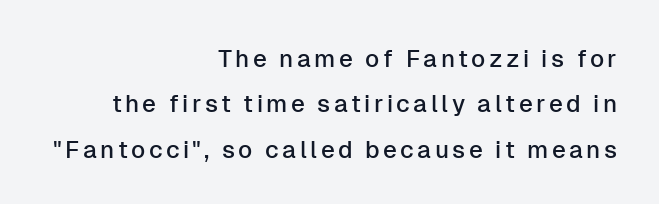
{"italic": "no", "underline": "no", "align": "right", "line_spacing_ratio": 1.89, "glyph_px": 24}
